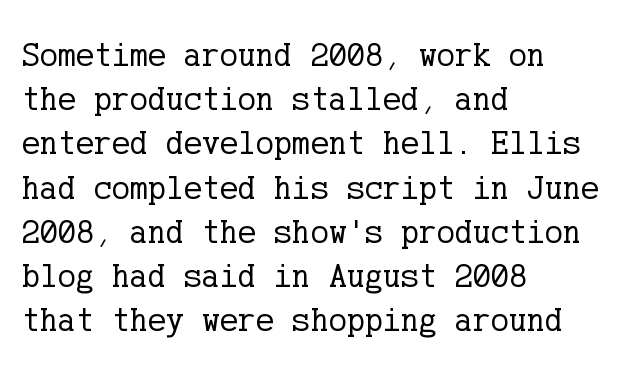
The image shows 34 px regular-weight serif type, upright; set left-aligned, normal line spacing (1.3x), normal letter spacing, not underlined; low stroke contrast and a medium x-height.
